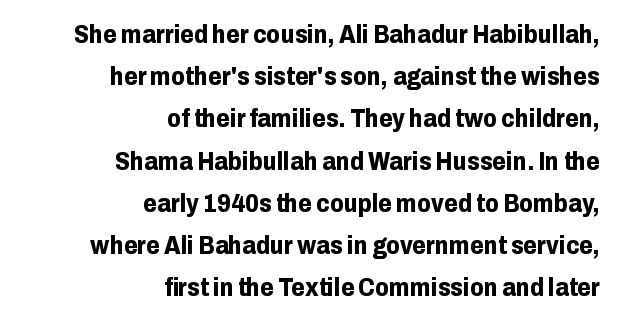
The image shows 25 px bold type, upright; set right-aligned, normal line spacing (1.69x), normal letter spacing, not underlined.
